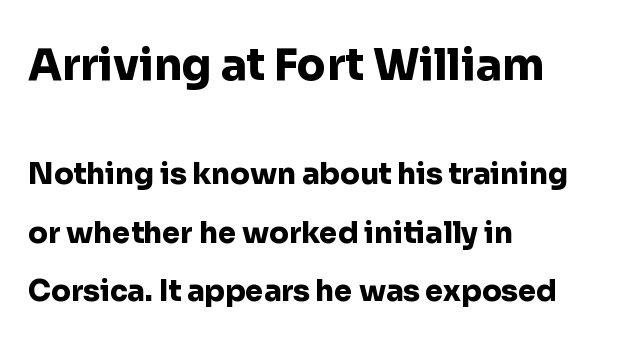
Strokes here are thick enough to call this a true bold. These lines are rendered in a variable-pitch font. Just letters on the line, the space beneath them empty. Size contrast runs from large at the top to small at the bottom. Teacher's note: observe the even left margin — that is flush-left alignment. A typesetter would call this leading open, well beyond the default.
